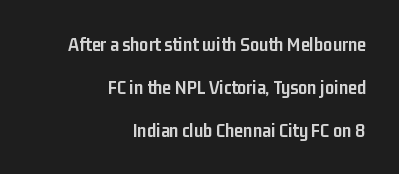
A full-strength bold gives these letters their thick strokes. The setting favours the right margin, as signatures and pull-quotes sometimes do. Posture: straight, roman, zero tilt. Just letters on the line, the space beneath them empty. The type is set solid horizontally, with unmodified tracking. The passage shown stacks its lines with a broad gap.
